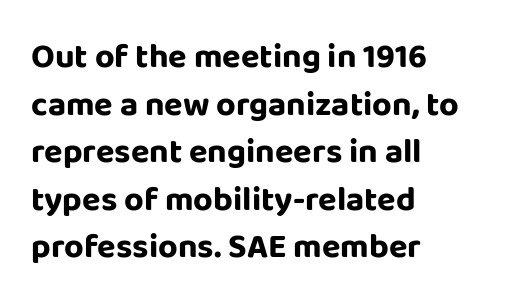
The image shows 34 px bold sans-serif type, upright; set left-aligned, normal line spacing (1.4x), normal letter spacing, not underlined; low stroke contrast and a large x-height.
